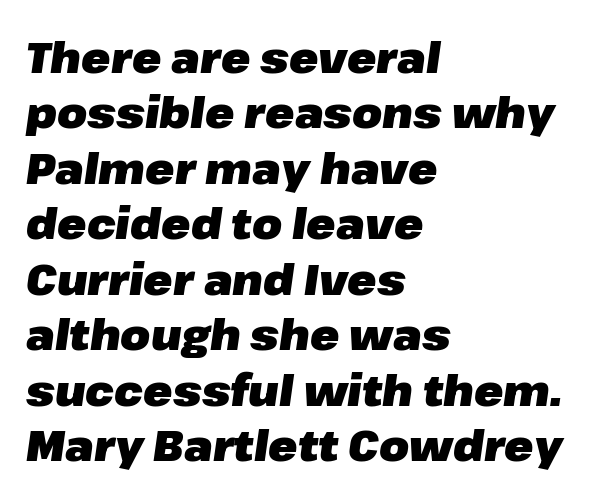
Q: Is the text bold? A: Yes.
Q: Is the text italic (slanted)? A: Yes, it leans right by about 8 degrees.
Q: Is the text underlined? A: No.
Q: How is the paragraph aligned? A: Left-aligned.
Q: Is the spacing between letters normal or unusually wide? A: Normal.
Q: Is the spacing between lines tight, normal or loose? A: Normal.
Q: Width (condensed, normal, or wide)? A: Normal.
Q: Stroke contrast? A: Low.
Q: x-height? A: Medium.
Q: Monospaced? A: No.
